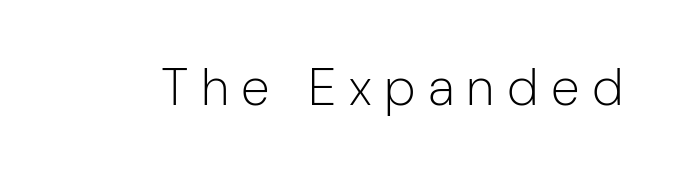
On a weight scale, this lands at 450 or below. When letters stand straight like this, we call the style roman or upright. Check under the words: just untouched page. The face used here is rendered with a markedly widened letterfit. The characters display no serif detailing; their extremities are plain.
